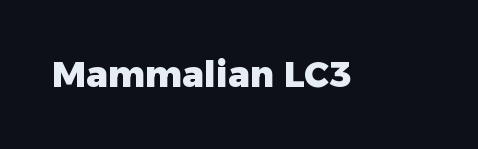
Look at the tracking — it's just the regular setting, nothing added. The strip under each line holds only bare page. Italic? Not at all — the glyphs are vertical. Are there feet on the stems? There aren't — it's a sans. The rendering uses natural spacing where letterforms have individual widths. Strong, thick strokes mark this as bold type.
